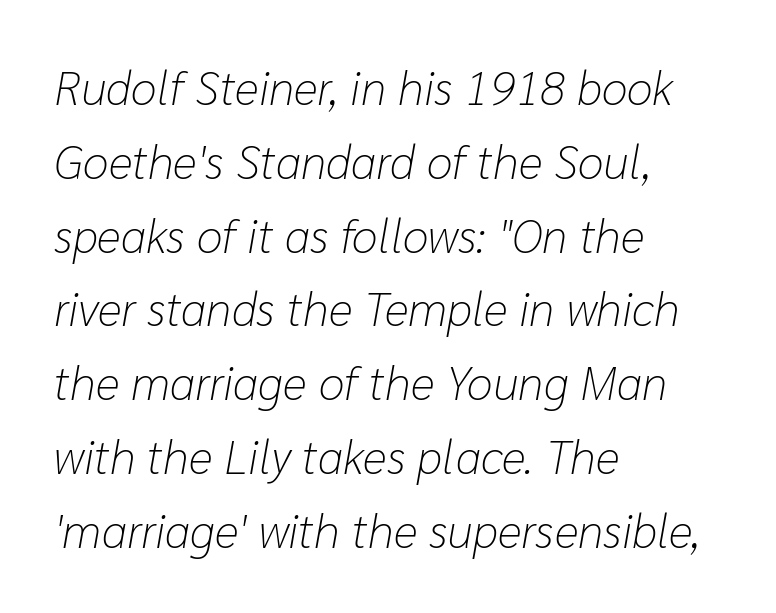
Q: Is the text bold? A: No.
Q: Is the text italic (slanted)? A: Yes, it leans right by about 10 degrees.
Q: Is the text underlined? A: No.
Q: How is the paragraph aligned? A: Left-aligned.
Q: Is the spacing between letters normal or unusually wide? A: Normal.
Q: Is the spacing between lines tight, normal or loose? A: Normal.
Q: Width (condensed, normal, or wide)? A: Normal.
Q: Stroke contrast? A: Low.
Q: x-height? A: Medium.
Q: Monospaced? A: No.
